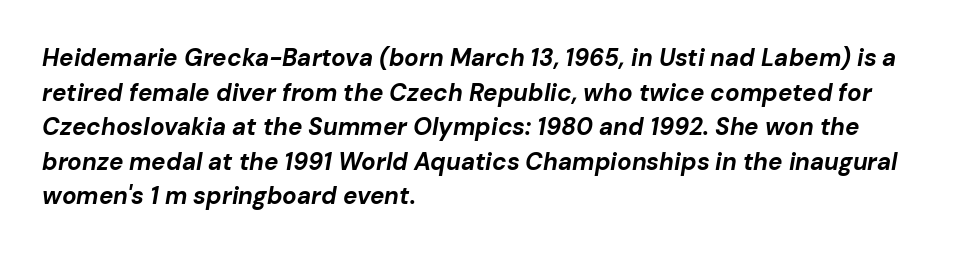
The words here are not underlined. Is there much room between lines? A standard amount, neither cramped nor airy. Quick note: italic. Each line starts at the same left margin while the right side varies. Observe the ordinary spacing: letters are neighbours, not strangers. Summary of weight: heavy, a full bold.
